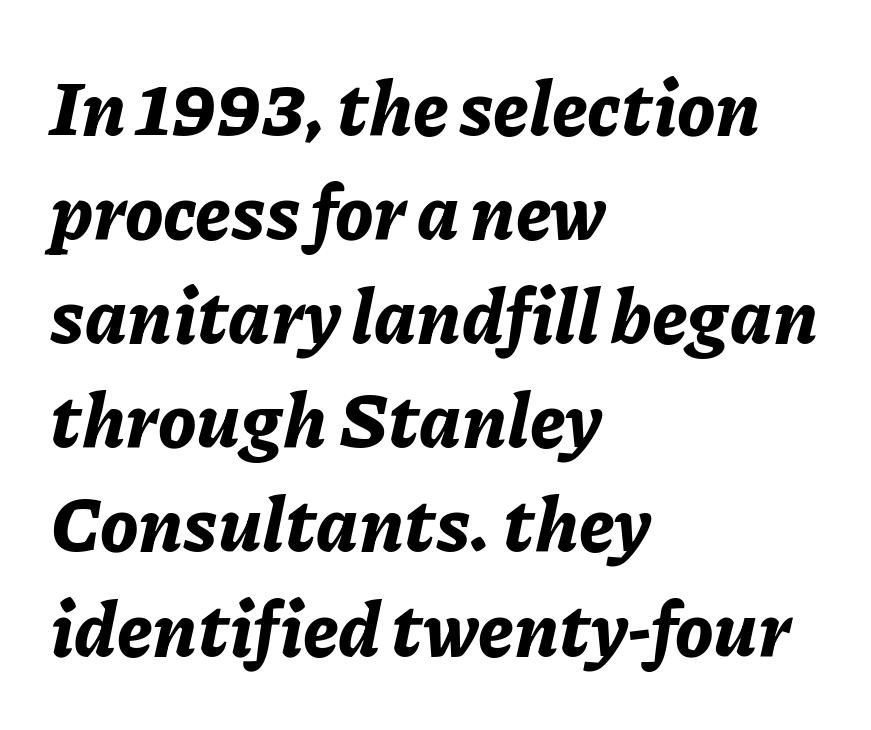
In terms of letterspacing, this is plain default setting. Leading matches the norm, producing a regular column. Notice how the passage keeps a crisp vertical edge on the left only. How heavy is the stroke? Heavy — this is a bold. You could not count columns in this text — the font is proportionally spaced.
